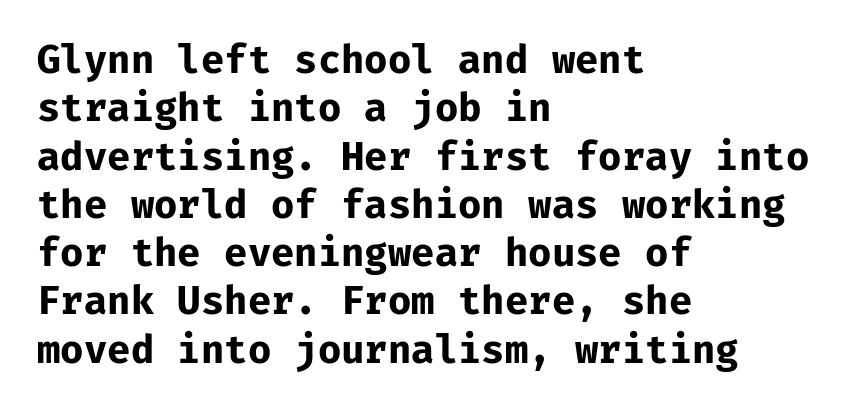
The image shows 38 px bold sans-serif type, upright, monospaced; set left-aligned, normal line spacing (1.27x), normal letter spacing, not underlined; low stroke contrast and a medium x-height.
